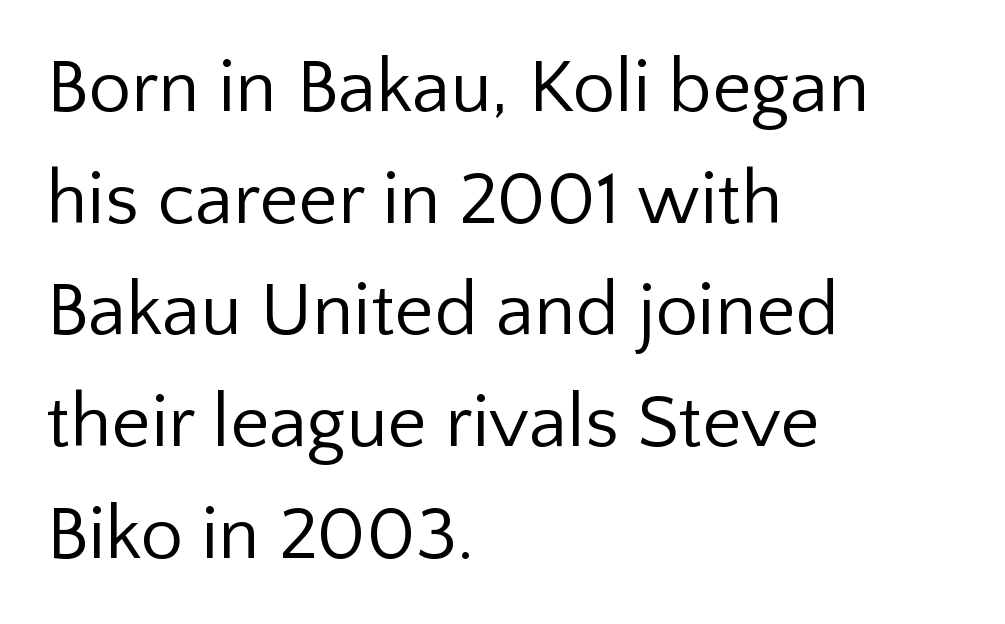
{"serif": "no", "italic": "no", "bold": "no", "weight": "regular", "width": "normal", "stroke_contrast": "low", "x_height": "medium", "monospaced": "no", "underline": "no", "align": "left", "line_spacing": "normal", "line_spacing_ratio": 1.47, "letter_spacing": "normal", "letter_spacing_em": 0.0, "glyph_px": 76}
